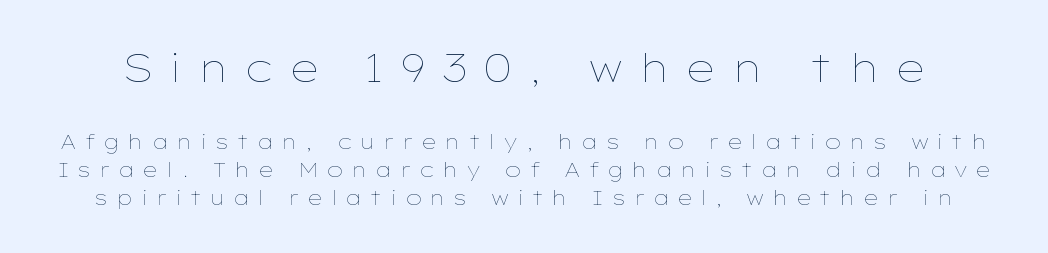
{"italic": "no", "bold": "no", "weight": "thin", "width": "wide", "stroke_contrast": "low", "x_height": "medium", "monospaced": "no", "underline": "no", "line_spacing": "normal", "line_spacing_ratio": 1.4, "letter_spacing": "wide", "letter_spacing_em": 0.37, "larger_block": "first", "size_ratio": 1.95, "glyph_px": 39}
